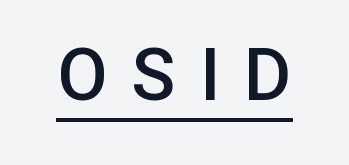
Q: Is the text bold? A: Semi-bold.
Q: Is the text italic (slanted)? A: No, it is upright.
Q: Is the typeface a serif or a sans-serif typeface? A: Sans-serif.
Q: Is the text underlined? A: Yes.
Q: Is the spacing between letters normal or unusually wide? A: Unusually wide.
Q: Width (condensed, normal, or wide)? A: Normal.
Q: Stroke contrast? A: Low.
Q: x-height? A: Medium.
Q: Monospaced? A: No.
